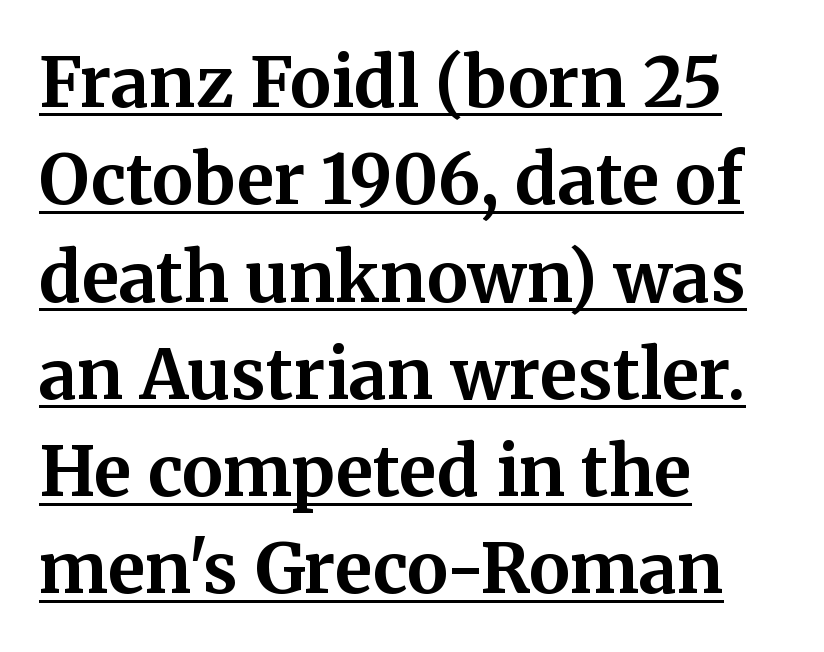
{"serif": "yes", "italic": "no", "bold": "yes", "weight": "bold", "width": "normal", "stroke_contrast": "medium", "x_height": "medium", "monospaced": "no", "underline": "yes", "align": "left", "line_spacing": "normal", "line_spacing_ratio": 1.41, "letter_spacing": "normal", "letter_spacing_em": 0.0, "glyph_px": 69}
